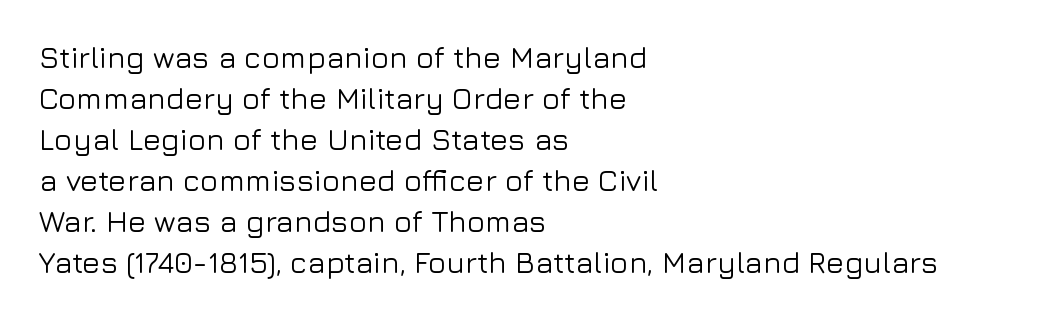
Q: Is the text italic (slanted)? A: No, it is upright.
Q: Is the typeface a serif or a sans-serif typeface? A: Sans-serif.
Q: Is the text underlined? A: No.
Q: How is the paragraph aligned? A: Left-aligned.
Q: Is the spacing between letters normal or unusually wide? A: Normal.
Q: Is the spacing between lines tight, normal or loose? A: Normal.
Q: Width (condensed, normal, or wide)? A: Normal.
Q: Stroke contrast? A: Low.
Q: x-height? A: Medium.
Q: Monospaced? A: No.
